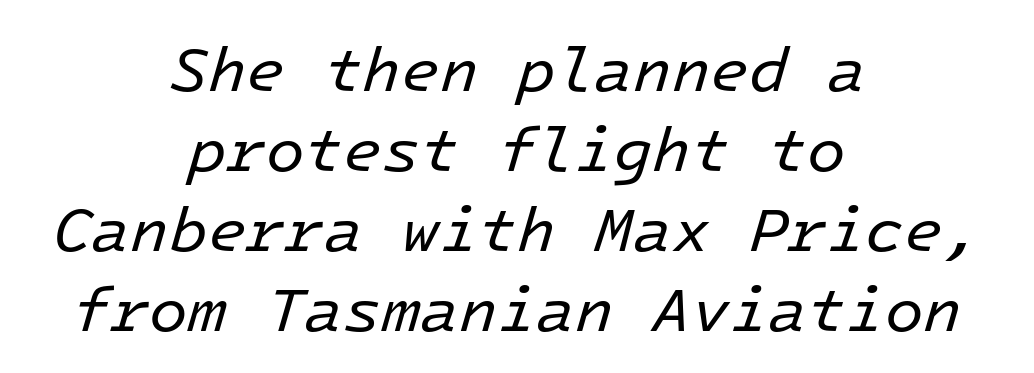
The image shows 63 px regular-weight type, italic (leaning right), monospaced; set centered, normal line spacing (1.27x), normal letter spacing, not underlined; low stroke contrast and a medium x-height.
